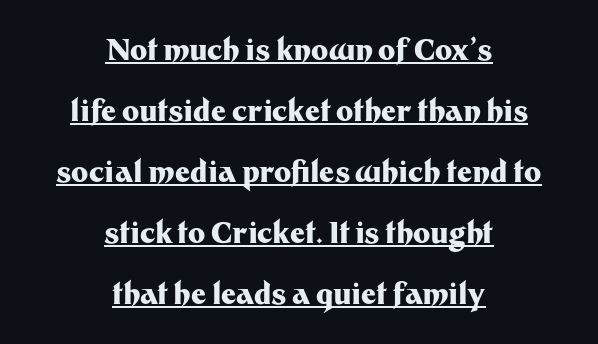
{"serif": "no", "italic": "no", "bold": "yes", "weight": "heavy", "width": "normal", "stroke_contrast": "medium", "x_height": "medium", "monospaced": "no", "underline": "yes", "align": "center", "line_spacing": "loose", "line_spacing_ratio": 2.1, "letter_spacing": "normal", "letter_spacing_em": 0.0, "glyph_px": 29}
